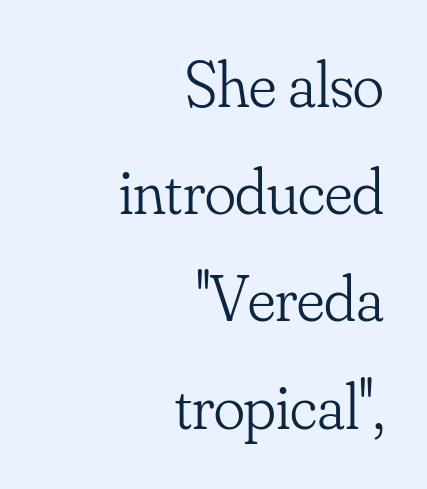
{"serif": "yes", "italic": "no", "bold": "no", "weight": "light", "width": "normal", "stroke_contrast": "low", "x_height": "small", "monospaced": "no", "underline": "no", "align": "right", "line_spacing": "normal", "line_spacing_ratio": 1.65, "letter_spacing": "normal", "letter_spacing_em": 0.0, "glyph_px": 65}
